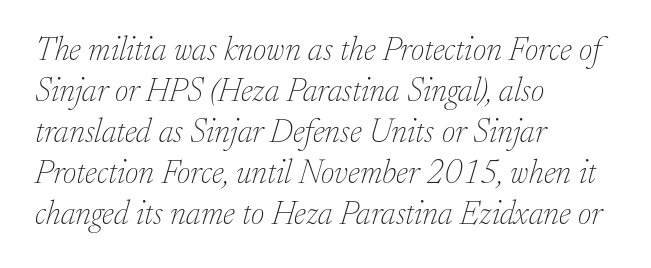
The rendering uses natural spacing where letterforms have individual widths. Ink coverage per letter is moderate at most. Unmarked baselines from the first word to the last. Looking at the ascenders, they clearly lean. Serif or sans? Serif — the stroke terminals have little feet.
